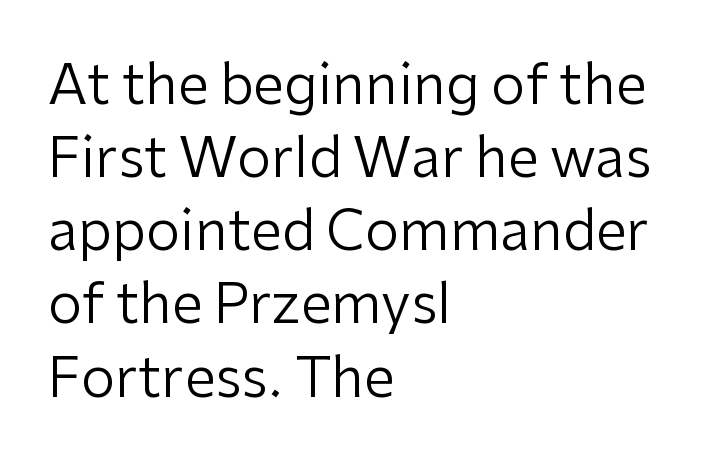
Q: Is the text bold? A: No.
Q: Is the text italic (slanted)? A: No, it is upright.
Q: Is the typeface a serif or a sans-serif typeface? A: Sans-serif.
Q: Is the text underlined? A: No.
Q: How is the paragraph aligned? A: Left-aligned.
Q: Is the spacing between letters normal or unusually wide? A: Normal.
Q: Is the spacing between lines tight, normal or loose? A: Normal.
Q: Width (condensed, normal, or wide)? A: Normal.
Q: Stroke contrast? A: Low.
Q: x-height? A: Medium.
Q: Monospaced? A: No.
